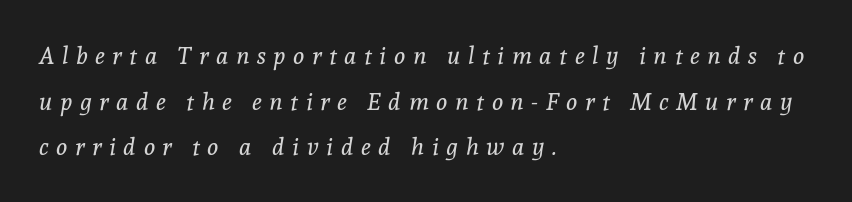
Q: Is the text bold? A: No.
Q: Is the text italic (slanted)? A: Yes, it leans right by about 8 degrees.
Q: Is the text underlined? A: No.
Q: How is the paragraph aligned? A: Left-aligned.
Q: Is the spacing between letters normal or unusually wide? A: Unusually wide.
Q: Is the spacing between lines tight, normal or loose? A: Loose.
